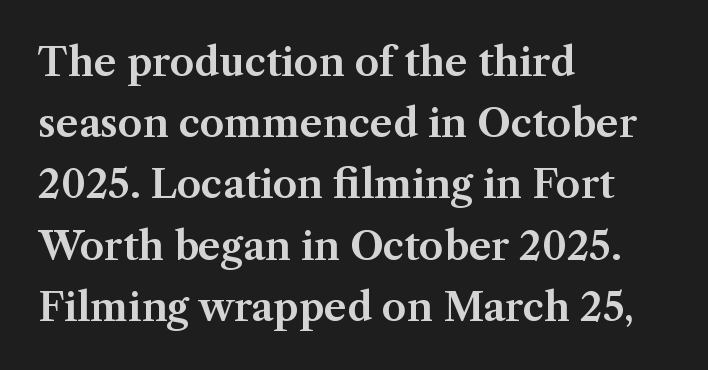
Q: Is the text italic (slanted)? A: No, it is upright.
Q: Is the typeface a serif or a sans-serif typeface? A: Serif.
Q: Is the text underlined? A: No.
Q: How is the paragraph aligned? A: Left-aligned.
Q: Is the spacing between letters normal or unusually wide? A: Normal.
Q: Is the spacing between lines tight, normal or loose? A: Normal.
Q: Width (condensed, normal, or wide)? A: Normal.
Q: Stroke contrast? A: Medium.
Q: x-height? A: Medium.
Q: Monospaced? A: No.
